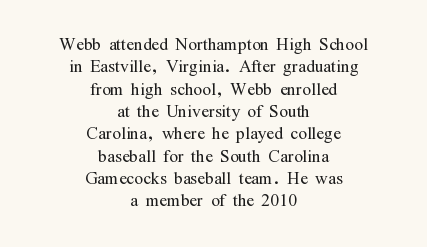
The image shows 23 px text type, upright; set centered, tight line spacing (0.97x), normal letter spacing, not underlined.
